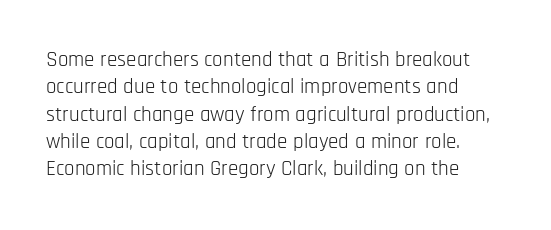
Q: Is the text bold? A: No.
Q: Is the text italic (slanted)? A: No, it is upright.
Q: Is the text underlined? A: No.
Q: How is the paragraph aligned? A: Left-aligned.
Q: Is the spacing between letters normal or unusually wide? A: Normal.
Q: Is the spacing between lines tight, normal or loose? A: Normal.
